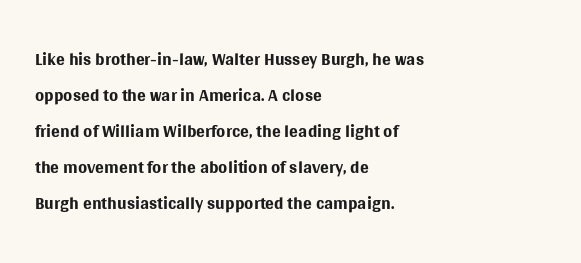
Q: Is the text bold? A: No.
Q: Is the text italic (slanted)? A: No, it is upright.
Q: Is the text underlined? A: No.
Q: How is the paragraph aligned? A: Left-aligned.
Q: Is the spacing between letters normal or unusually wide? A: Normal.
Q: Is the spacing between lines tight, normal or loose? A: Normal.
